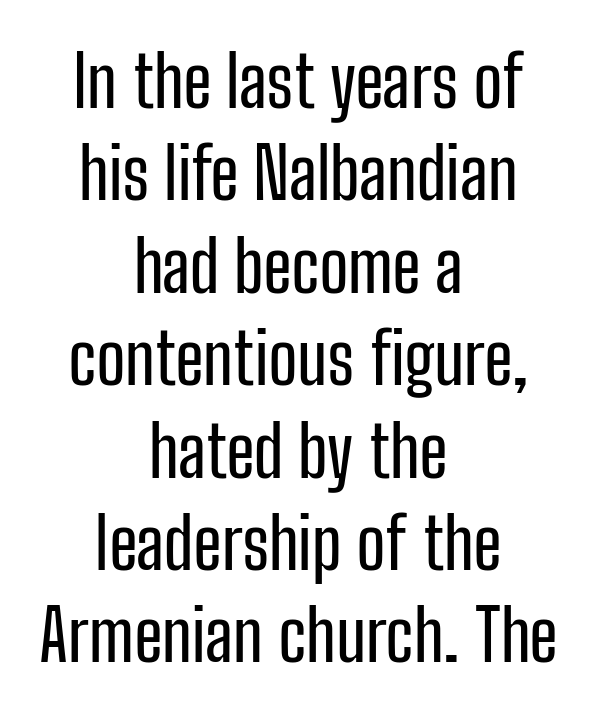
{"serif": "no", "italic": "no", "width": "condensed", "stroke_contrast": "low", "x_height": "medium", "monospaced": "no", "underline": "no", "align": "center", "line_spacing": "normal", "line_spacing_ratio": 1.32, "letter_spacing": "normal", "letter_spacing_em": 0.0, "glyph_px": 70}
